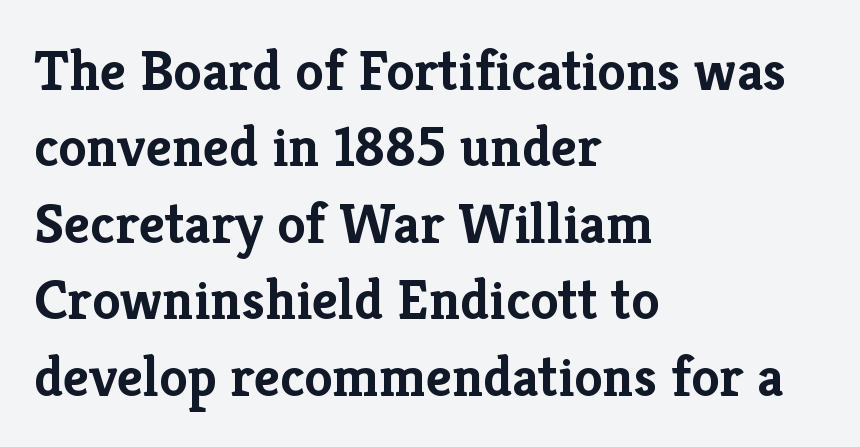
The text block is weighted toward the left margin, trailing off unevenly rightward. Vertically, the passage feels balanced, rows spaced as you'd expect. Looks like regular typesetting: each glyph gets only the width it needs. Between one letter and the next there's only the usual sliver of space.
